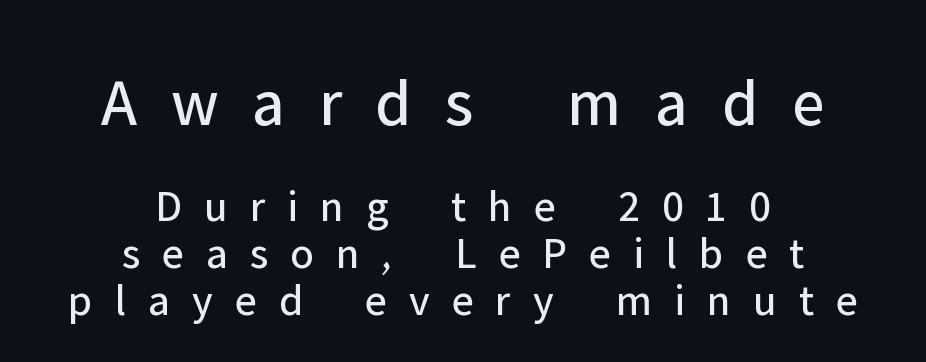
{"serif": "no", "italic": "no", "bold": "no", "weight": "regular", "width": "normal", "stroke_contrast": "low", "x_height": "medium", "monospaced": "no", "underline": "no", "align": "center", "line_spacing": "tight", "line_spacing_ratio": 1.05, "letter_spacing": "wide", "letter_spacing_em": 0.49, "larger_block": "first", "size_ratio": 1.51, "glyph_px": 68}
